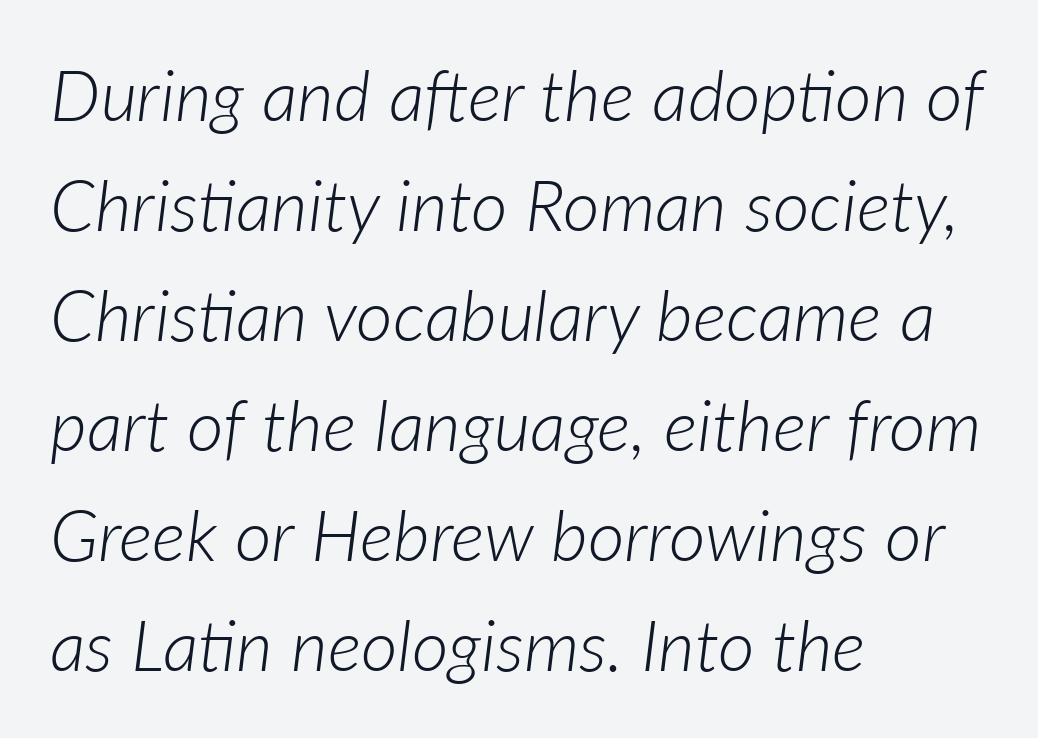
The image shows 71 px light type, italic (leaning right); set left-aligned, normal line spacing (1.55x), normal letter spacing, not underlined; low stroke contrast and a medium x-height.
